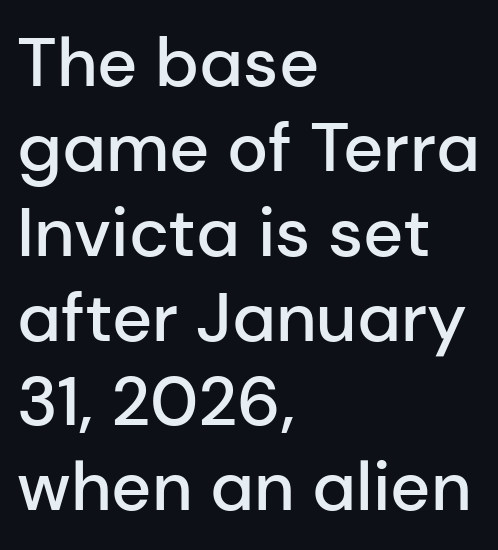
{"serif": "no", "italic": "no", "bold": "semi", "weight": "semibold", "width": "normal", "stroke_contrast": "low", "x_height": "medium", "monospaced": "no", "underline": "no", "align": "left", "line_spacing_ratio": 1.23, "letter_spacing": "normal", "letter_spacing_em": 0.0, "glyph_px": 69}
